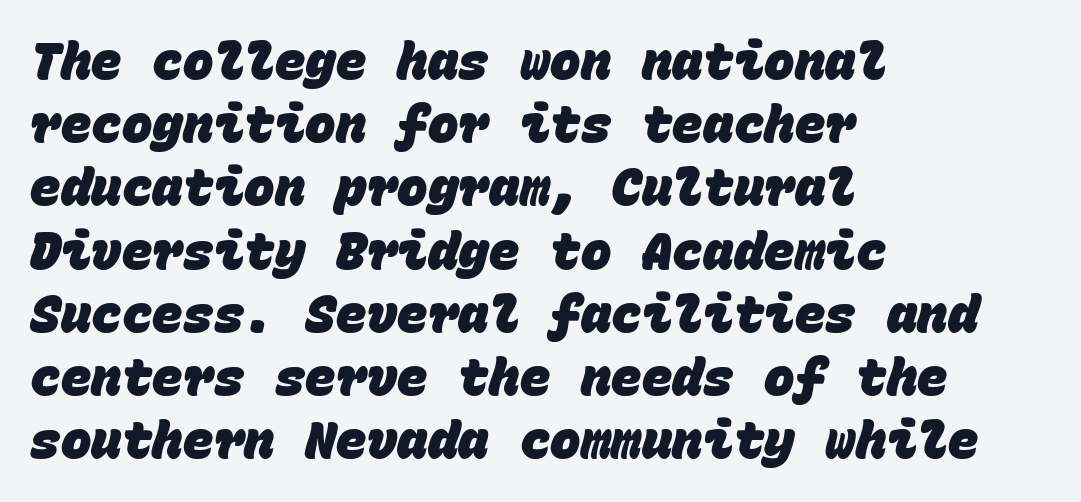
{"serif": "no", "bold": "yes", "weight": "heavy", "width": "normal", "stroke_contrast": "low", "x_height": "large", "monospaced": "yes", "underline": "no", "align": "left", "line_spacing_ratio": 1.24, "letter_spacing": "normal", "letter_spacing_em": 0.0, "glyph_px": 51}
